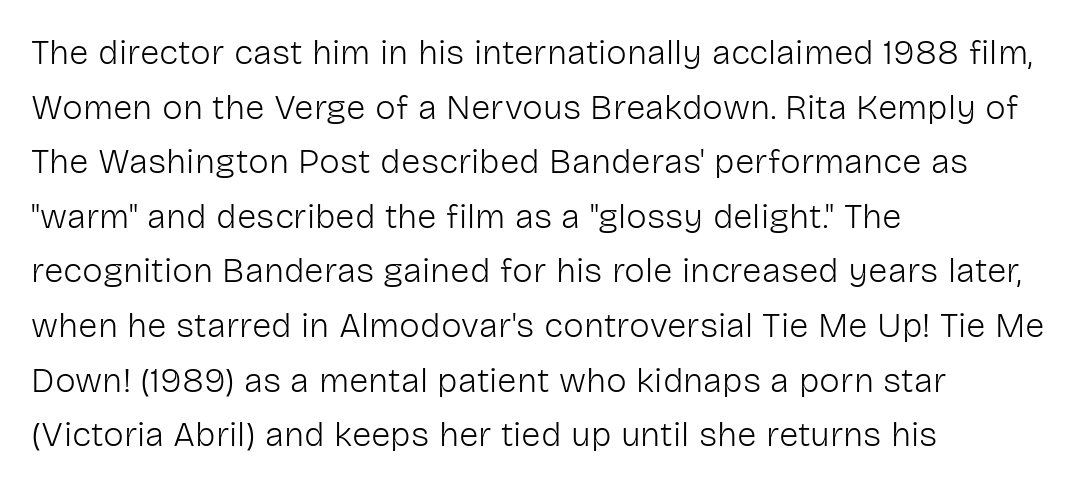
Q: Is the text bold? A: No.
Q: Is the text italic (slanted)? A: No, it is upright.
Q: Is the typeface a serif or a sans-serif typeface? A: Sans-serif.
Q: Is the text underlined? A: No.
Q: How is the paragraph aligned? A: Left-aligned.
Q: Is the spacing between letters normal or unusually wide? A: Normal.
Q: Is the spacing between lines tight, normal or loose? A: Normal.
Q: Width (condensed, normal, or wide)? A: Normal.
Q: Stroke contrast? A: Low.
Q: x-height? A: Medium.
Q: Monospaced? A: No.
